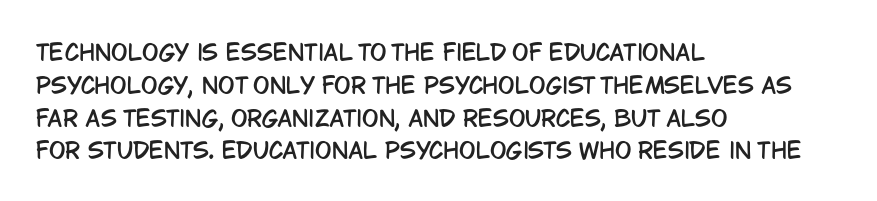
{"italic": "no", "underline": "no", "align": "left", "line_spacing": "normal", "line_spacing_ratio": 1.49, "letter_spacing": "normal", "letter_spacing_em": 0.0, "glyph_px": 22}
